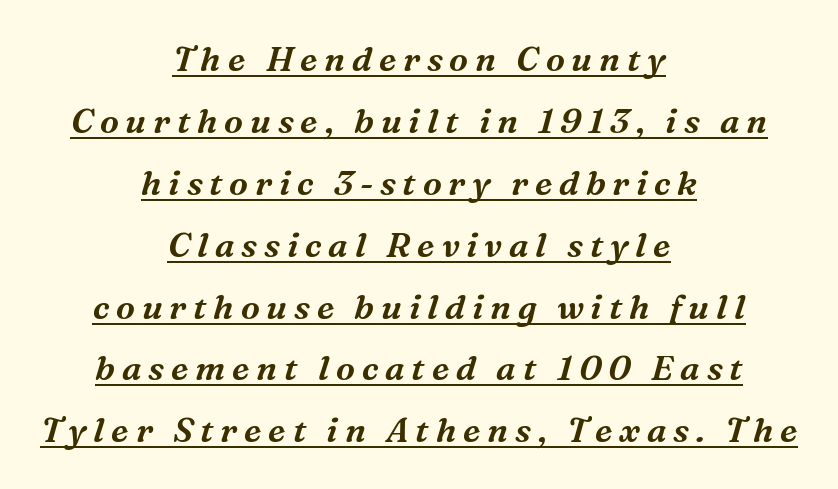
The letters carry serifs — small finishing strokes at the ends of their stems. Words appear elongated and porous because spacing is wide. Think of a printed novel: that variable character pitch is what you see here. A typesetter would mark this as italic. What decoration does the sample have? An underline.
